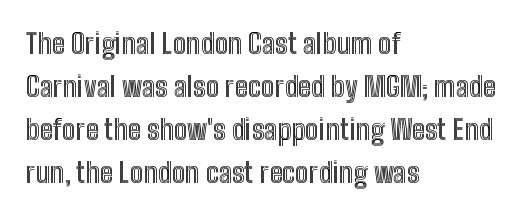
Q: Is the text italic (slanted)? A: No, it is upright.
Q: Is the text underlined? A: No.
Q: How is the paragraph aligned? A: Left-aligned.
Q: Is the spacing between letters normal or unusually wide? A: Normal.
Q: Is the spacing between lines tight, normal or loose? A: Normal.
Q: Width (condensed, normal, or wide)? A: Condensed.
Q: x-height? A: Medium.
Q: Monospaced? A: No.
